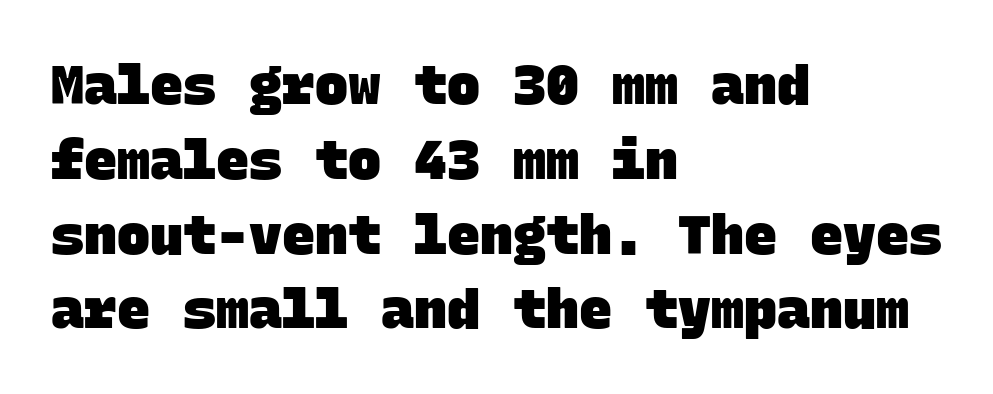
Successive baselines arrive at the customary interval. On the weight axis this lands at bold, roughly 700. The face used here is monospaced, like something from a code editor. Nobody drew a line under any word here. This rendering leaves character spacing at its baseline value.
